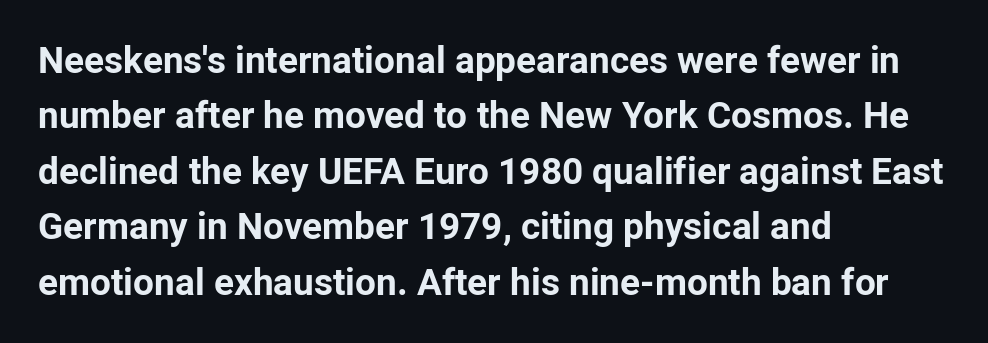
The image shows 37 px bold sans-serif type, upright; set left-aligned, normal line spacing (1.5x), normal letter spacing, not underlined; low stroke contrast and a medium x-height.
